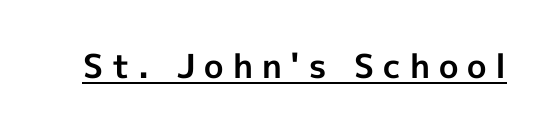
Character widths vary here, with narrow letters taking less room than wide ones. Spacing between characters has been opened up far beyond the box default. Compared with undecorated copy, this sample adds a rule below the words. Students, this is bold: see how much ink each stroke carries. Look at the bottom of the vertical strokes: they stop flat, with no serifs.
